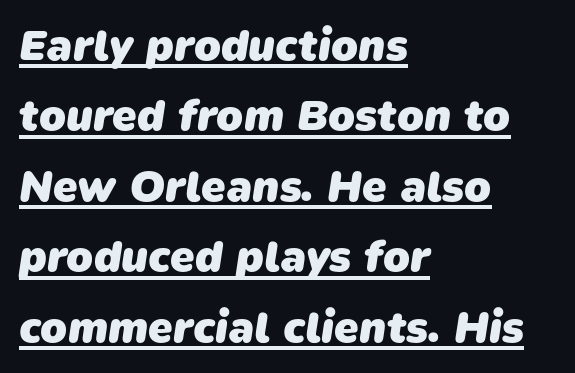
The image shows 44 px heavy sans-serif type; set left-aligned, normal line spacing (1.6x), normal letter spacing, underlined; low stroke contrast and a medium x-height.
